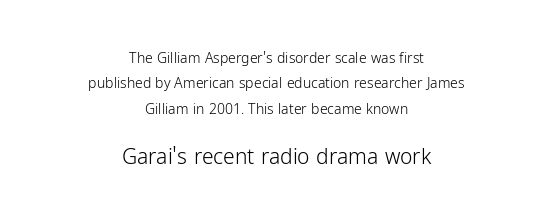
{"italic": "no", "bold": "no", "underline": "no", "align": "center", "line_spacing_ratio": 1.82, "letter_spacing": "normal", "letter_spacing_em": 0.0, "larger_block": "second", "size_ratio": 1.5, "glyph_px": 21}
